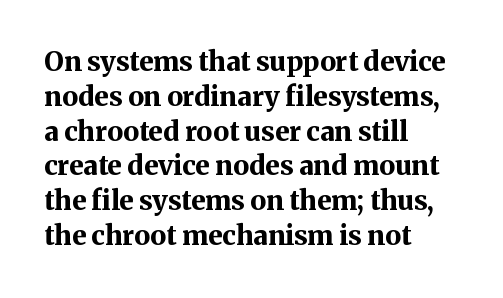
Q: Is the text bold? A: Yes.
Q: Is the text italic (slanted)? A: No, it is upright.
Q: Is the text underlined? A: No.
Q: How is the paragraph aligned? A: Left-aligned.
Q: Is the spacing between letters normal or unusually wide? A: Normal.
Q: Is the spacing between lines tight, normal or loose? A: Normal.
